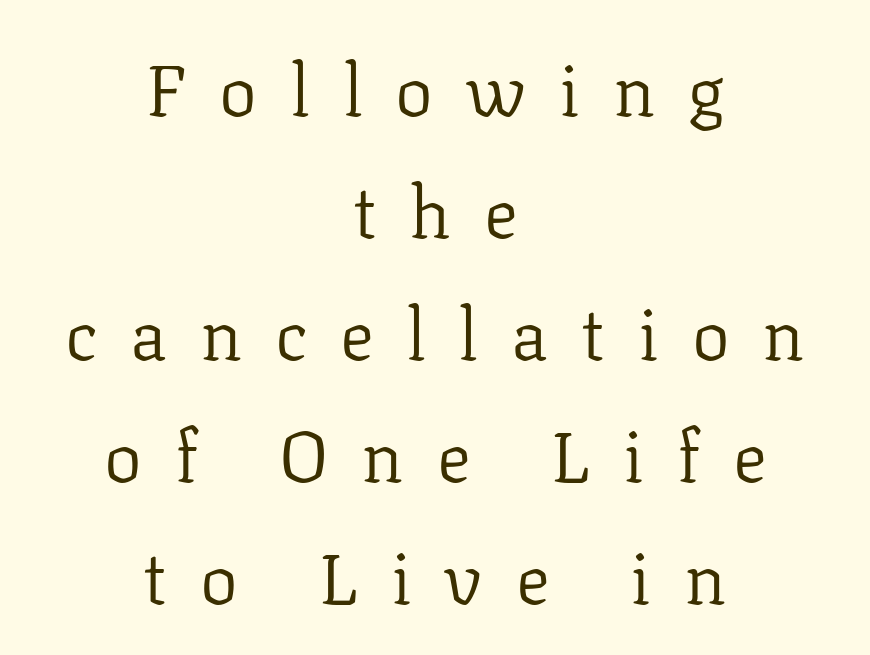
Characters follow at a spacing far wider than the type designer built in. Rendered with straight, roman letterforms. Just letters on the line, the space beneath them empty. The passage shown is typed in a proportional face where columns would drift.
